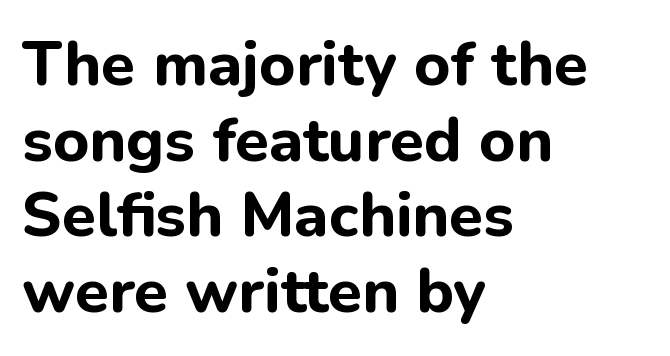
What stands out about the letter spacing? Nothing — it is the standard amount. Caption: multi-line text, flush left, ragged right. Vertical strokes here are truly vertical. Regarding serifs, this sample does without them.
